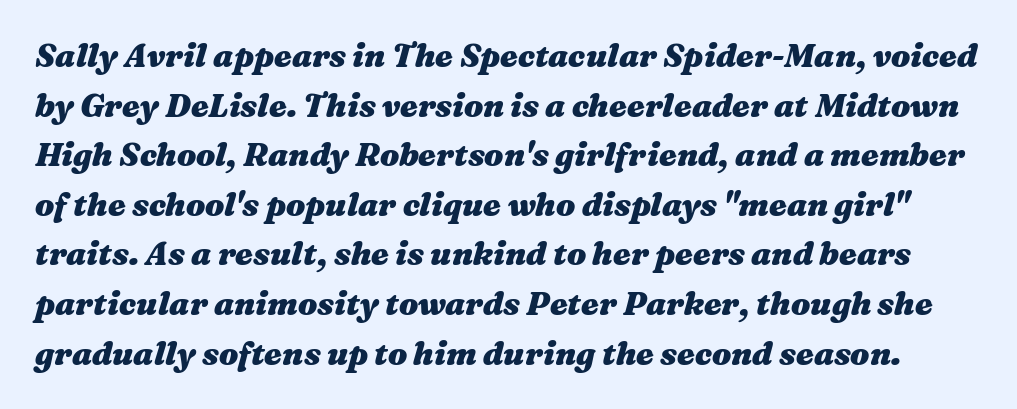
The image shows 32 px heavy, wide type, italic (leaning right); set normal line spacing (1.55x), normal letter spacing, not underlined; medium stroke contrast and a medium x-height.
